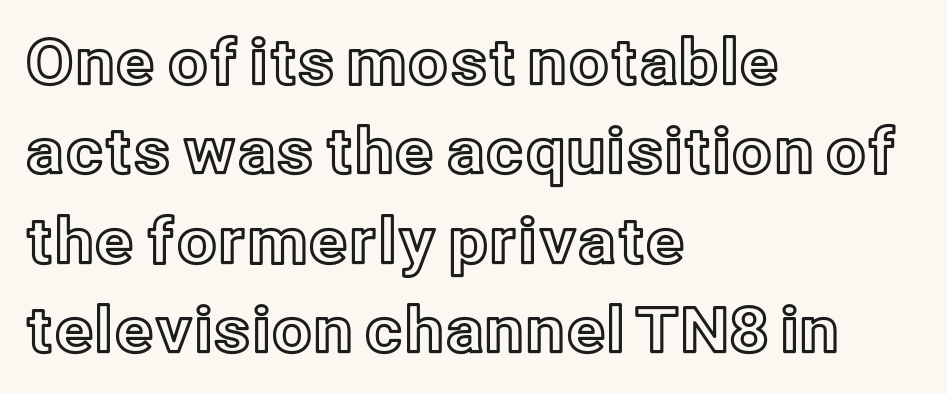
If you drew a line through each stem, it would be perfectly vertical. The letters advance in unequal steps, a hallmark of proportional type. Anything drawn beneath the words? Only blank space. Rows of type keep a routine distance in the vertical direction. The rag falls on the right side of this text block.
